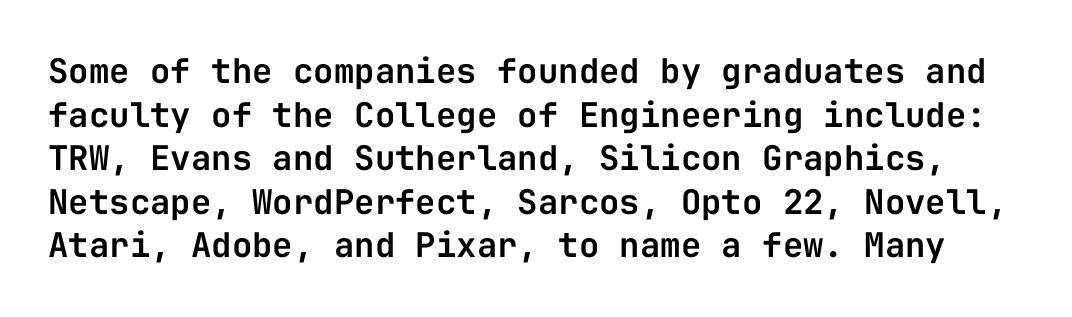
The image shows 34 px sans-serif type, upright, monospaced; set normal line spacing (1.28x), normal letter spacing, not underlined; low stroke contrast and a medium x-height.
